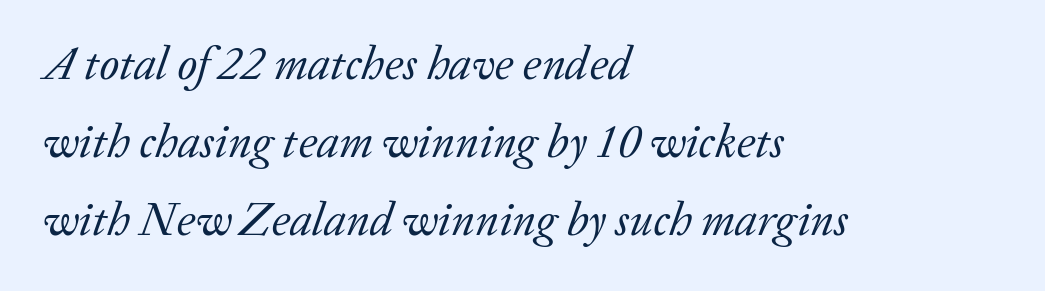
The glyphs in this specimen are seriffed. Each letter keeps its own natural width here, so spacing adapts to shape. Every row of glyphs begins at an identical x-position on the left. Vertical stems look standard width or narrower in stroke.
